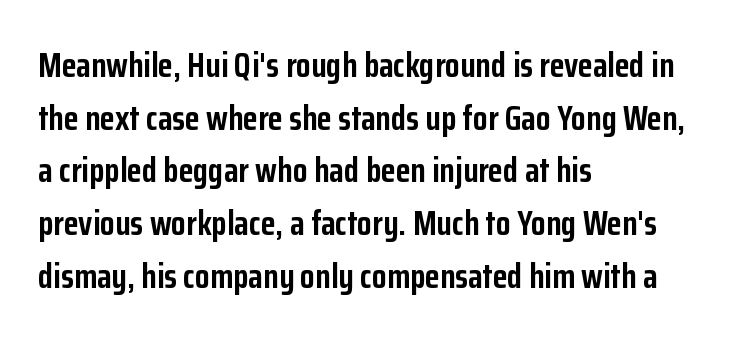
{"serif": "no", "italic": "no", "bold": "yes", "weight": "semibold", "width": "condensed", "stroke_contrast": "low", "x_height": "medium", "monospaced": "no", "underline": "no", "align": "left", "line_spacing": "normal", "line_spacing_ratio": 1.55, "letter_spacing": "normal", "letter_spacing_em": 0.0, "glyph_px": 34}
